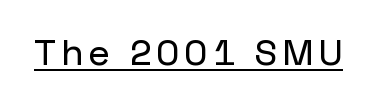
The glyphs in this specimen are sans serif. If you drew a line through each stem, it would be perfectly vertical. Glance below the letters and you will spot a drawn line.
